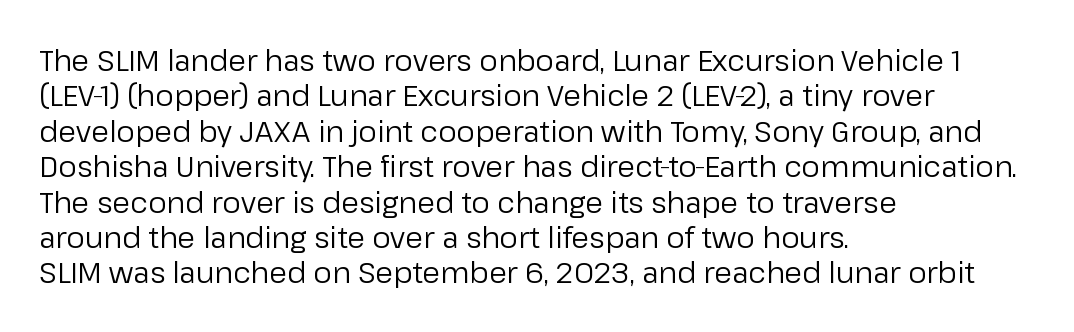
Q: Is the text bold? A: No.
Q: Is the text italic (slanted)? A: No, it is upright.
Q: Is the typeface a serif or a sans-serif typeface? A: Sans-serif.
Q: Is the text underlined? A: No.
Q: How is the paragraph aligned? A: Left-aligned.
Q: Is the spacing between letters normal or unusually wide? A: Normal.
Q: Width (condensed, normal, or wide)? A: Normal.
Q: Stroke contrast? A: Low.
Q: x-height? A: Medium.
Q: Monospaced? A: No.
